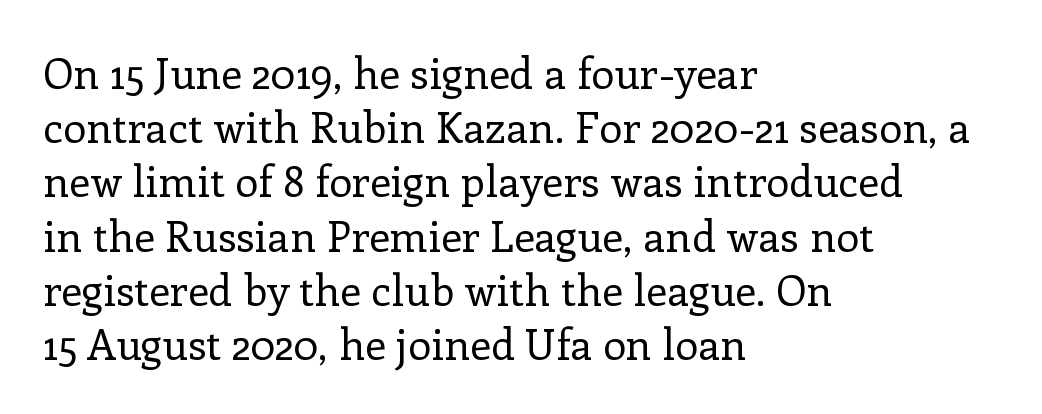
A typesetter would call this proportional, since set widths differ per character. The words here are not underlined. Leading: standard. Is there any slant? The stems are plumb. Each letter's strokes conclude with small projecting serifs. These lines stack with their left ends in a neat column.
